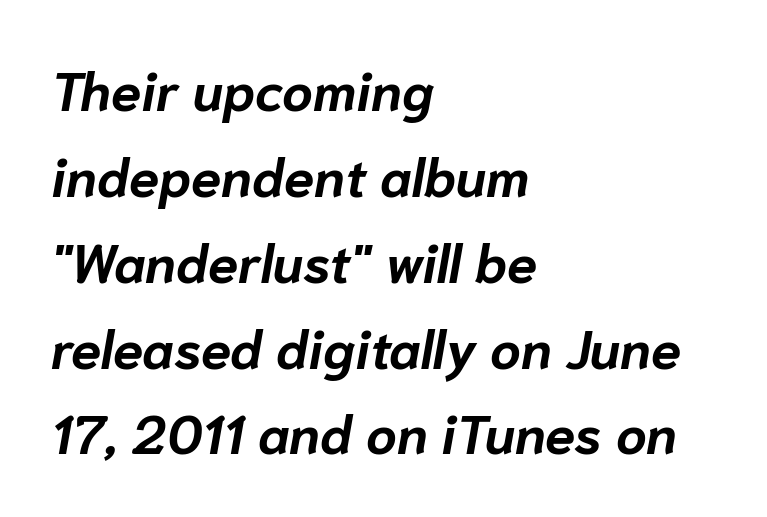
Weight check: bold — yes, fully. This rendering uses left alignment, leaving the right contour irregular. These lines sit exactly where default settings would place them. Each row of text sits above clean, open space. Observe the ordinary spacing: letters are neighbours, not strangers. Quick note: italic.
